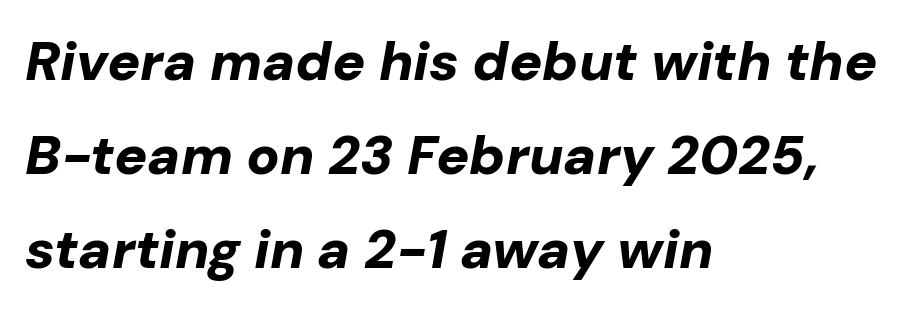
The image shows 55 px bold type, italic (leaning right); set left-aligned, line spacing 1.71x, normal letter spacing, not underlined; low stroke contrast and a medium x-height.
